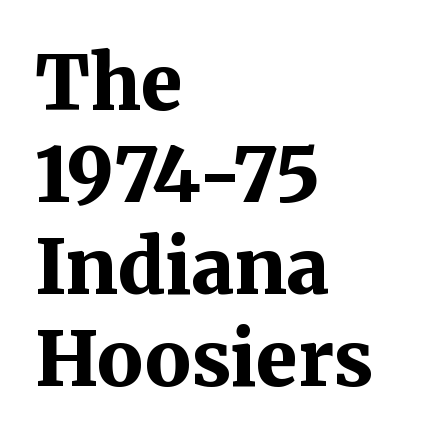
{"serif": "yes", "italic": "no", "bold": "yes", "weight": "bold", "width": "normal", "stroke_contrast": "medium", "x_height": "medium", "monospaced": "no", "underline": "no", "align": "left", "line_spacing_ratio": 1.21, "letter_spacing": "normal", "letter_spacing_em": 0.0, "glyph_px": 76}
